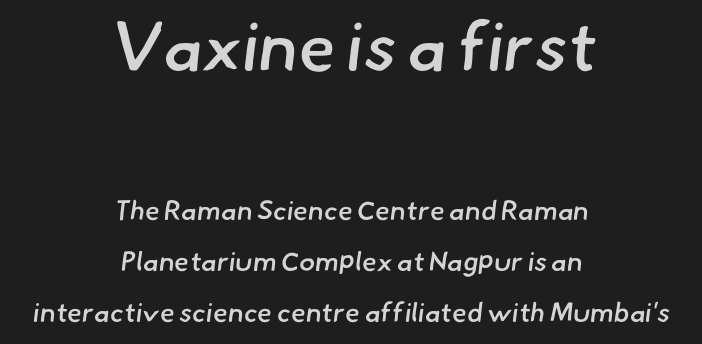
{"serif": "no", "bold": "semi", "weight": "semibold", "width": "normal", "stroke_contrast": "low", "x_height": "small", "monospaced": "no", "underline": "no", "align": "center", "line_spacing_ratio": 1.88, "letter_spacing": "normal", "letter_spacing_em": 0.0, "larger_block": "first", "size_ratio": 2.52, "glyph_px": 68}
